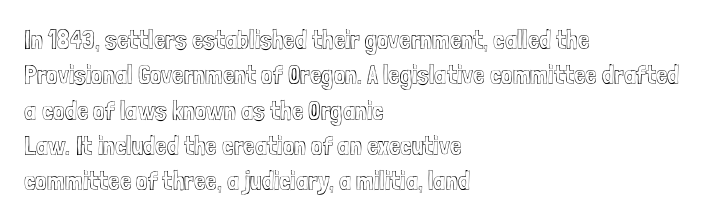
Q: Is the text italic (slanted)? A: No, it is upright.
Q: Is the text underlined? A: No.
Q: How is the paragraph aligned? A: Left-aligned.
Q: Is the spacing between letters normal or unusually wide? A: Normal.
Q: Is the spacing between lines tight, normal or loose? A: Normal.
